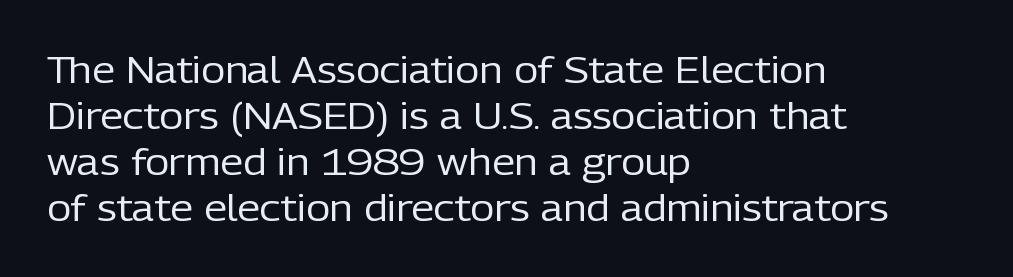
Are there feet on the stems? There aren't — it's a sans. The string is rendered with underlining switched off. Characters remain perfectly vertical along every line. Caption: multi-line text, flush left, ragged right. The letters sit at their default tracking, neither squeezed nor spread.
